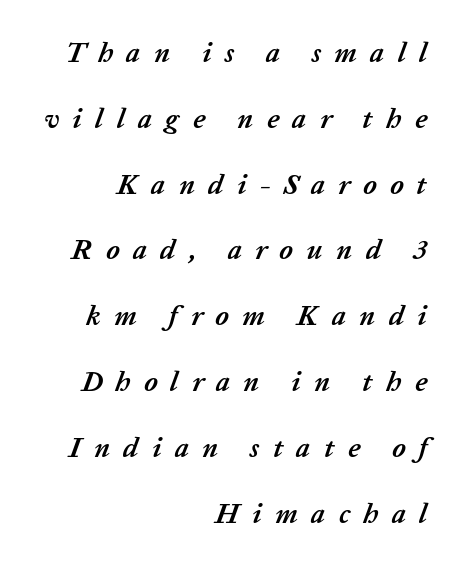
{"italic": "yes", "lean": "right", "slant_degrees": 20, "bold": "yes", "weight": "semibold", "width": "normal", "stroke_contrast": "low", "x_height": "medium", "monospaced": "no", "underline": "no", "align": "right", "line_spacing": "loose", "line_spacing_ratio": 2.35, "letter_spacing": "wide", "letter_spacing_em": 0.47, "glyph_px": 28}
